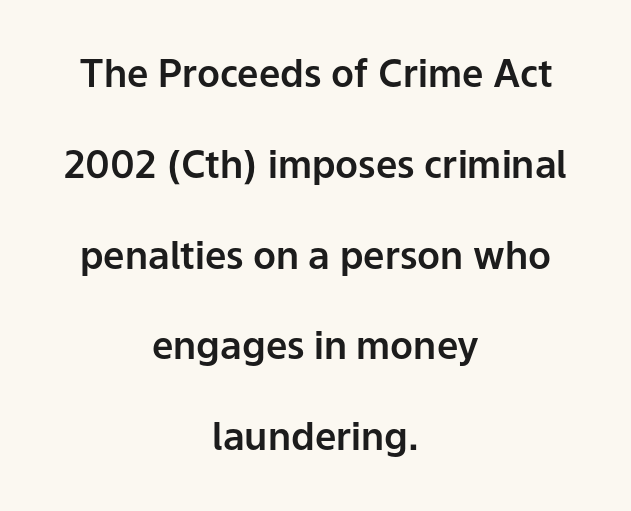
Q: Is the text italic (slanted)? A: No, it is upright.
Q: Is the typeface a serif or a sans-serif typeface? A: Sans-serif.
Q: Is the text underlined? A: No.
Q: How is the paragraph aligned? A: Centered.
Q: Is the spacing between letters normal or unusually wide? A: Normal.
Q: Is the spacing between lines tight, normal or loose? A: Loose.
Q: Width (condensed, normal, or wide)? A: Normal.
Q: Stroke contrast? A: Low.
Q: x-height? A: Medium.
Q: Monospaced? A: No.
